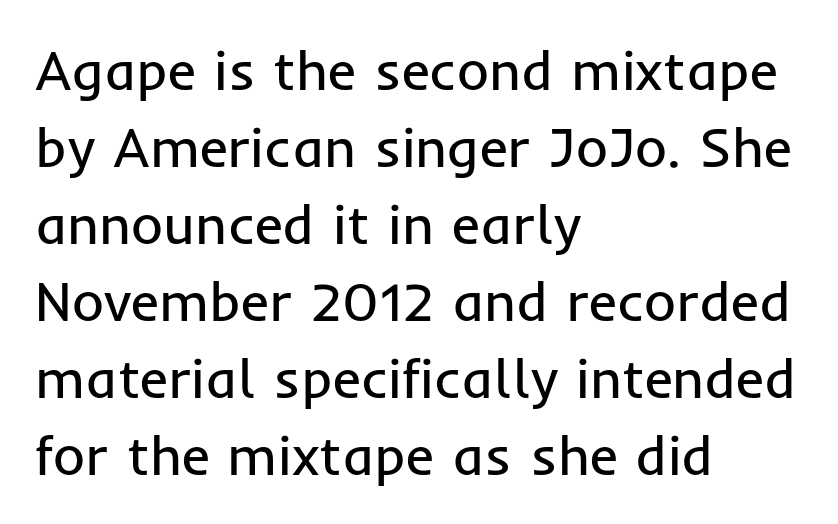
Has an underline been added? It has not. Do the characters align in a grid? No, the font is proportional. The font sits on the lighter half of the weight spectrum, regular included. Line starts are locked; line ends wander. The glyphs in this specimen are sans serif. Students, observe: this is what conventionally led text looks like.
